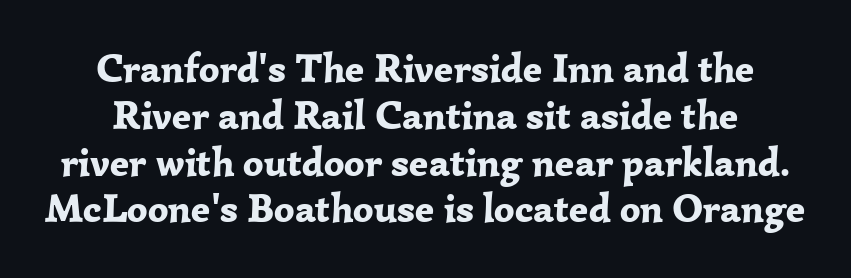
The face used here is proportionally spaced, like ordinary book or web type. Any mark beneath the type? The region is blank. The characters look thick and weighty, a clear bold. Letter spacing: default. This is the regular roman posture of the typeface.
